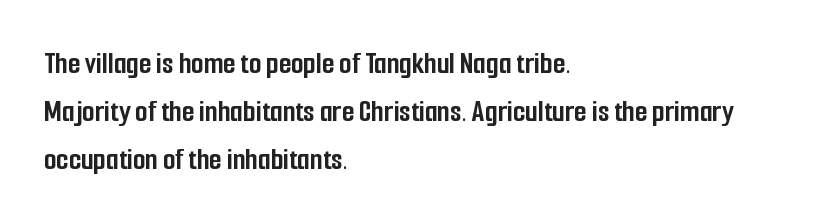
Nobody drew a line under any word here. Standard letterfit; no display-style spreading of the glyphs. Posture: upright roman. The strokes are fattened all the way to bold.
